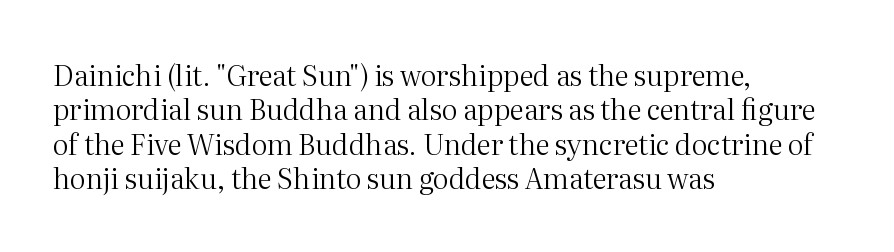
The image shows 28 px regular-weight serif type, upright; set left-aligned, line spacing 1.23x, normal letter spacing, not underlined; medium stroke contrast and a medium x-height.
